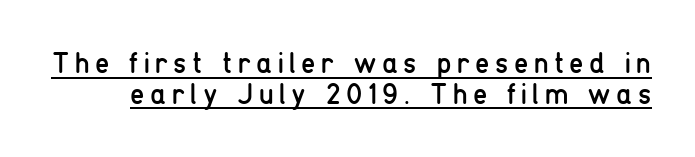
{"serif": "no", "italic": "no", "bold": "no", "weight": "regular", "width": "condensed", "stroke_contrast": "low", "x_height": "medium", "monospaced": "no", "underline": "yes", "line_spacing": "tight", "line_spacing_ratio": 1.06, "glyph_px": 29}
